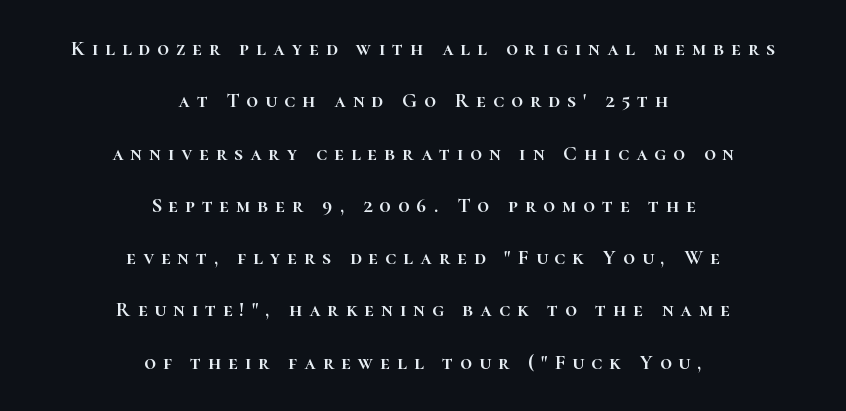
You could fit nearly another row in the gap between these rows. Just letters on the line, the space beneath them empty. Reading down the block, each line starts at a different indent, mirrored at its end. Posture: upright roman. Loose tracking; the words dissolve into strings of separated letters.
